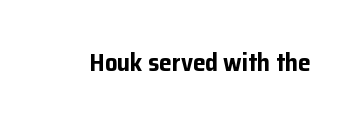
The image shows 25 px bold type, upright; set normal letter spacing, not underlined.
